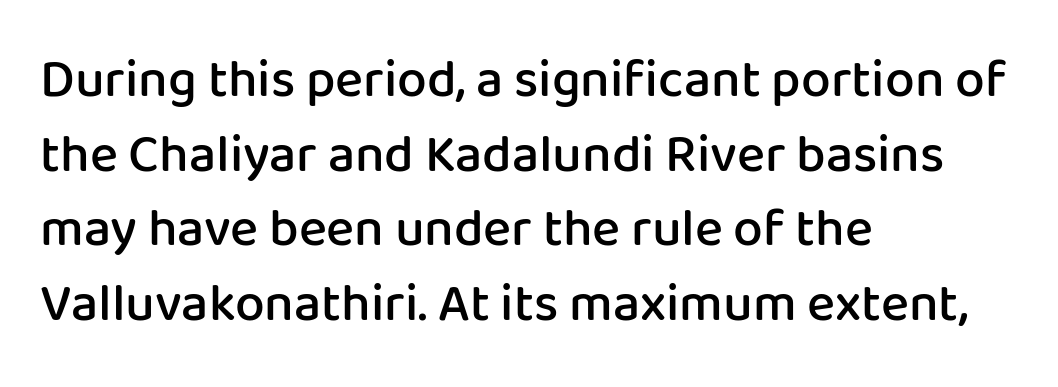
Q: Is the text bold? A: Semi-bold.
Q: Is the text italic (slanted)? A: No, it is upright.
Q: Is the typeface a serif or a sans-serif typeface? A: Sans-serif.
Q: Is the text underlined? A: No.
Q: How is the paragraph aligned? A: Left-aligned.
Q: Is the spacing between letters normal or unusually wide? A: Normal.
Q: Is the spacing between lines tight, normal or loose? A: Normal.
Q: Width (condensed, normal, or wide)? A: Normal.
Q: Stroke contrast? A: Low.
Q: x-height? A: Medium.
Q: Monospaced? A: No.
